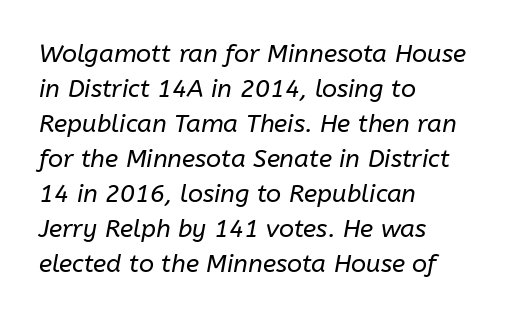
In terms of posture, this sample is oblique. This rendering leaves character spacing at its baseline value. Stem width sits at or under what a default text font uses. The passage is arranged the way most books set body copy — flush left. The glyphs are unaccompanied by any horizontal stroke below them.
